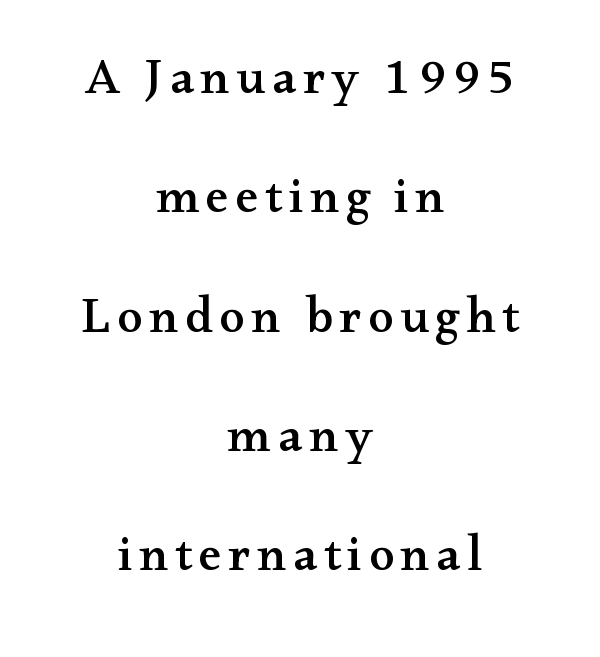
The image shows 51 px wide serif type, upright; set centered, loose line spacing (2.34x), not underlined; medium stroke contrast and a small x-height.
